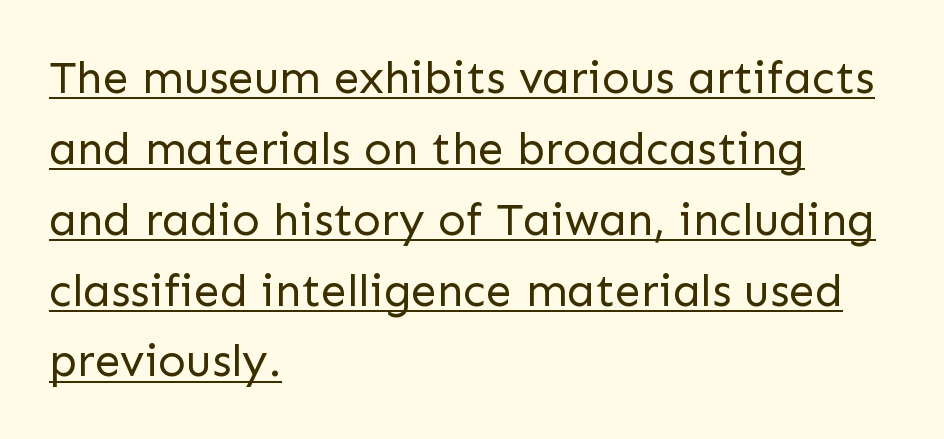
Q: Is the text bold? A: No.
Q: Is the text italic (slanted)? A: No, it is upright.
Q: Is the typeface a serif or a sans-serif typeface? A: Sans-serif.
Q: Is the text underlined? A: Yes.
Q: How is the paragraph aligned? A: Left-aligned.
Q: Is the spacing between letters normal or unusually wide? A: Normal.
Q: Is the spacing between lines tight, normal or loose? A: Normal.
Q: Width (condensed, normal, or wide)? A: Normal.
Q: Stroke contrast? A: Low.
Q: x-height? A: Medium.
Q: Monospaced? A: No.
